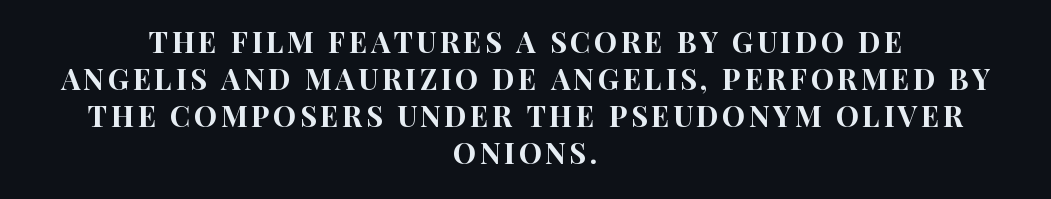
Nope, no serifs anywhere on these letters. A centered setting, common on invitations and titles, is used for this passage. Leading matches the norm, producing a regular column. Nobody drew a line under any word here.
